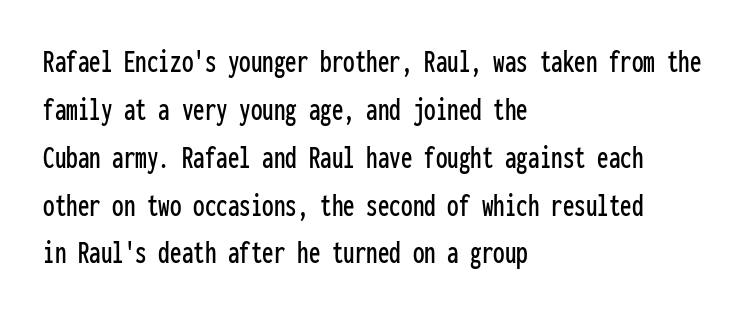
The image shows 33 px condensed sans-serif type, upright, monospaced; set left-aligned, normal line spacing (1.45x), normal letter spacing, not underlined; low stroke contrast and a medium x-height.
